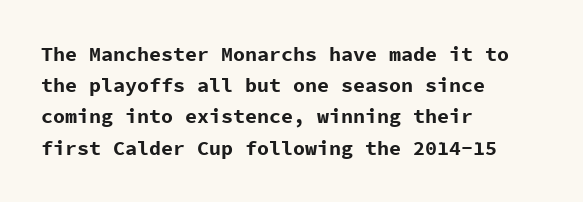
Q: Is the text bold? A: Yes.
Q: Is the text italic (slanted)? A: No, it is upright.
Q: Is the text underlined? A: No.
Q: How is the paragraph aligned? A: Left-aligned.
Q: Is the spacing between letters normal or unusually wide? A: Normal.
Q: Is the spacing between lines tight, normal or loose? A: Normal.
